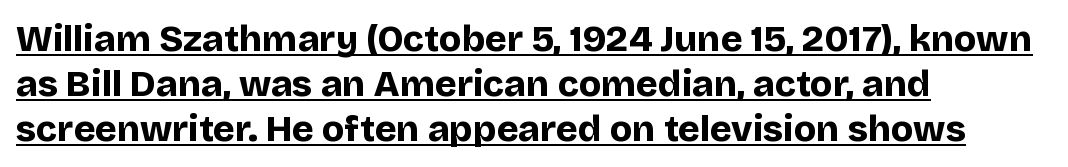
Q: Is the text bold? A: Yes.
Q: Is the text italic (slanted)? A: No, it is upright.
Q: Is the typeface a serif or a sans-serif typeface? A: Sans-serif.
Q: Is the text underlined? A: Yes.
Q: How is the paragraph aligned? A: Left-aligned.
Q: Is the spacing between letters normal or unusually wide? A: Normal.
Q: Width (condensed, normal, or wide)? A: Normal.
Q: Stroke contrast? A: Low.
Q: x-height? A: Large.
Q: Monospaced? A: No.
